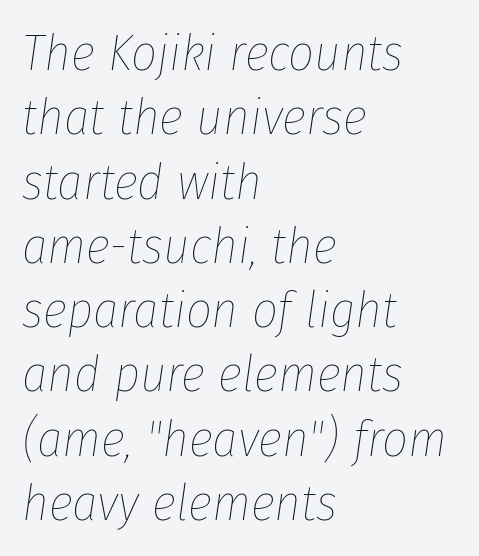
Q: Is the text bold? A: No.
Q: Is the text italic (slanted)? A: Yes, it leans right by about 8 degrees.
Q: Is the text underlined? A: No.
Q: How is the paragraph aligned? A: Left-aligned.
Q: Is the spacing between letters normal or unusually wide? A: Normal.
Q: Is the spacing between lines tight, normal or loose? A: Normal.
Q: Width (condensed, normal, or wide)? A: Condensed.
Q: Stroke contrast? A: Low.
Q: x-height? A: Medium.
Q: Monospaced? A: No.
